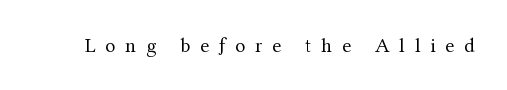
The image shows 21 px text type, upright; set unusually wide letter spacing (+0.46 em), not underlined.
